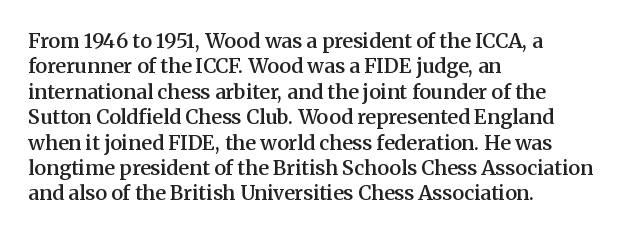
The image shows 20 px text type, upright; set left-aligned, normal line spacing (1.27x), normal letter spacing, not underlined.
